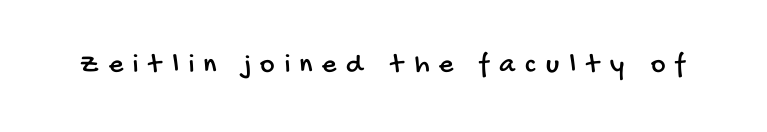
Q: Is the typeface a serif or a sans-serif typeface? A: Sans-serif.
Q: Is the text underlined? A: No.
Q: Is the spacing between letters normal or unusually wide? A: Unusually wide.
Q: Width (condensed, normal, or wide)? A: Condensed.
Q: Stroke contrast? A: Low.
Q: x-height? A: Large.
Q: Monospaced? A: No.
